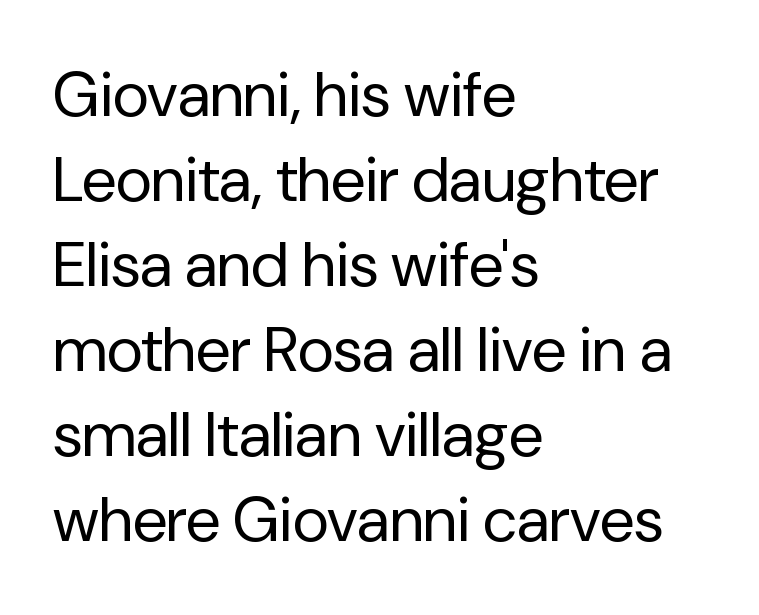
Q: Is the text bold? A: No.
Q: Is the text italic (slanted)? A: No, it is upright.
Q: Is the typeface a serif or a sans-serif typeface? A: Sans-serif.
Q: Is the text underlined? A: No.
Q: How is the paragraph aligned? A: Left-aligned.
Q: Is the spacing between letters normal or unusually wide? A: Normal.
Q: Is the spacing between lines tight, normal or loose? A: Normal.
Q: Width (condensed, normal, or wide)? A: Normal.
Q: Stroke contrast? A: Low.
Q: x-height? A: Medium.
Q: Monospaced? A: No.
